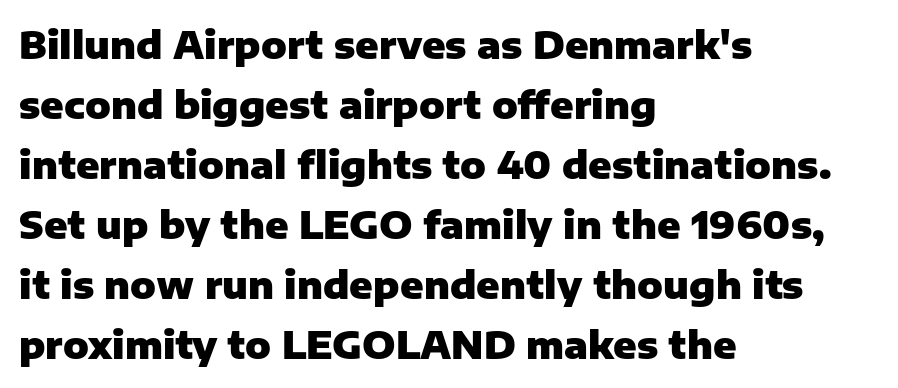
The gap between lines stays unmarked. The ragged edge is on the right, which tells us the setting is flush left. Think of a printed novel: that variable character pitch is what you see here. The designer went with a sans here, leaving each stem footless.
